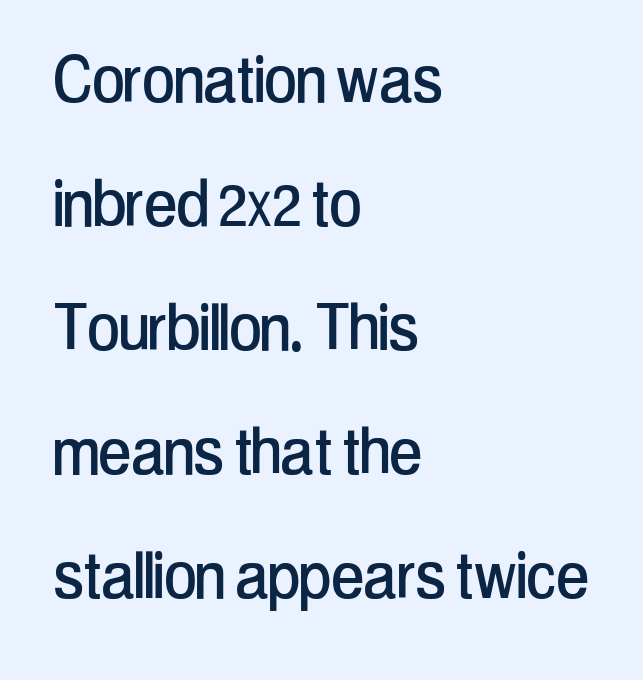
The face used here is proportionally spaced, like ordinary book or web type. If you measured baseline to baseline, you'd find a middling distance. No extra tracking has been applied to these lines. In CSS terms this would be text-align: left. You can tell from the bare stems that sans-serif type was used.
